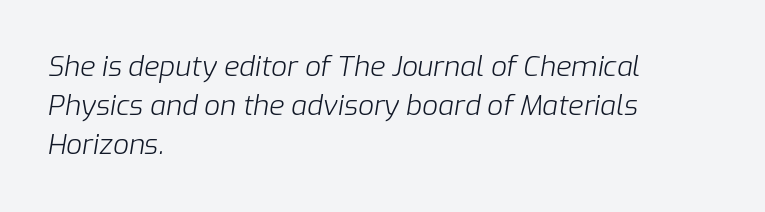
{"italic": "yes", "lean": "right", "slant_degrees": 9, "bold": "no", "weight": "light", "width": "normal", "stroke_contrast": "low", "x_height": "medium", "monospaced": "no", "underline": "no", "align": "left", "line_spacing": "normal", "line_spacing_ratio": 1.4, "letter_spacing": "normal", "letter_spacing_em": 0.0, "glyph_px": 28}
